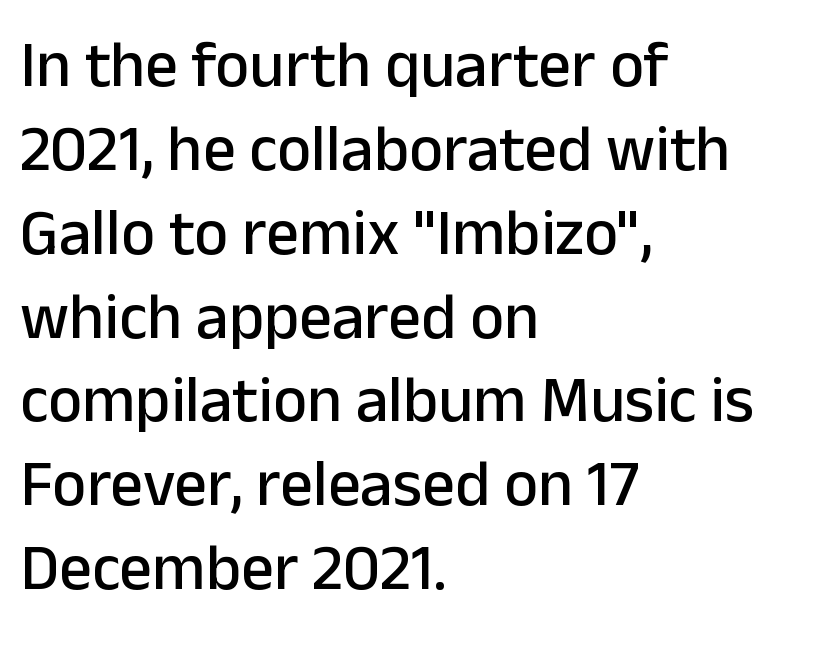
The image shows 65 px sans-serif type, upright; set left-aligned, normal line spacing (1.29x), normal letter spacing, not underlined; low stroke contrast and a medium x-height.
